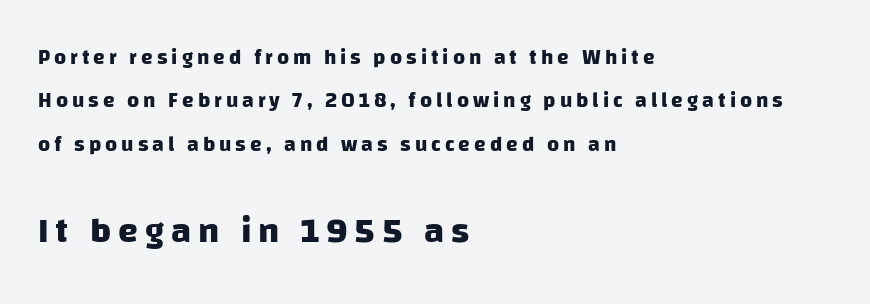
Q: Is the text bold? A: Yes.
Q: Is the typeface a serif or a sans-serif typeface? A: Sans-serif.
Q: Is the text underlined? A: No.
Q: How is the paragraph aligned? A: Left-aligned.
Q: Is the spacing between lines tight, normal or loose? A: Loose.
Q: Which block of text is set in a larger size, the first (top) or the second (bottom)? A: The second (bottom) one.
Q: Width (condensed, normal, or wide)? A: Normal.
Q: Stroke contrast? A: Low.
Q: x-height? A: Large.
Q: Monospaced? A: No.
